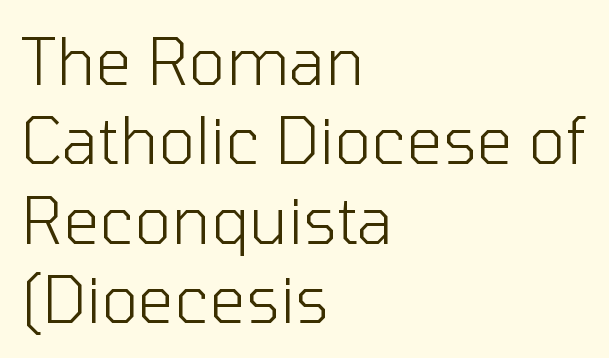
The image shows 64 px light sans-serif type, upright; set left-aligned, line spacing 1.24x, normal letter spacing, not underlined; low stroke contrast and a medium x-height.
